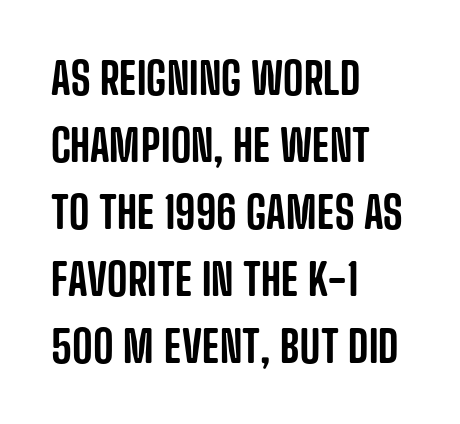
Q: Is the text italic (slanted)? A: No, it is upright.
Q: Is the typeface a serif or a sans-serif typeface? A: Sans-serif.
Q: Is the text underlined? A: No.
Q: How is the paragraph aligned? A: Left-aligned.
Q: Is the spacing between letters normal or unusually wide? A: Normal.
Q: Is the spacing between lines tight, normal or loose? A: Normal.
Q: Width (condensed, normal, or wide)? A: Condensed.
Q: Stroke contrast? A: Low.
Q: x-height? A: Large.
Q: Monospaced? A: No.
